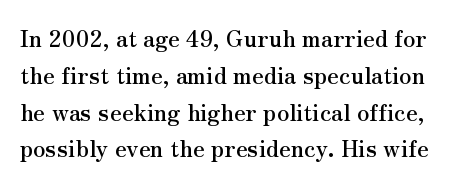
{"italic": "no", "underline": "no", "line_spacing": "normal", "line_spacing_ratio": 1.6, "letter_spacing": "normal", "letter_spacing_em": 0.0, "glyph_px": 23}
